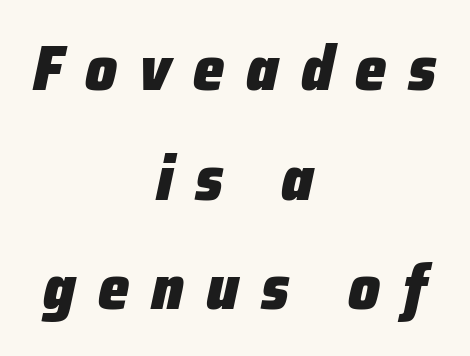
Q: Is the text bold? A: Yes.
Q: Is the text italic (slanted)? A: Yes, it leans right by about 12 degrees.
Q: Is the text underlined? A: No.
Q: How is the paragraph aligned? A: Centered.
Q: Is the spacing between letters normal or unusually wide? A: Unusually wide.
Q: Width (condensed, normal, or wide)? A: Normal.
Q: Stroke contrast? A: Low.
Q: x-height? A: Medium.
Q: Monospaced? A: No.
